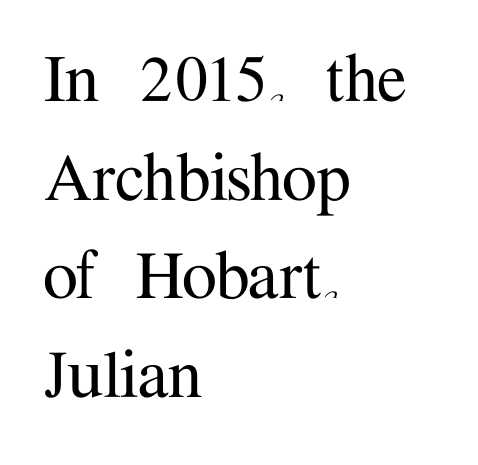
If you drew a ruler down the left edge, every line would touch it. These lines sit exactly where default settings would place them. The passage shown is typeset with a serif family. A typesetter would mark this as roman, not italic. Spacing verdict: proportional, widths tailored to each character. Check the space under the baseline: it is left empty.
